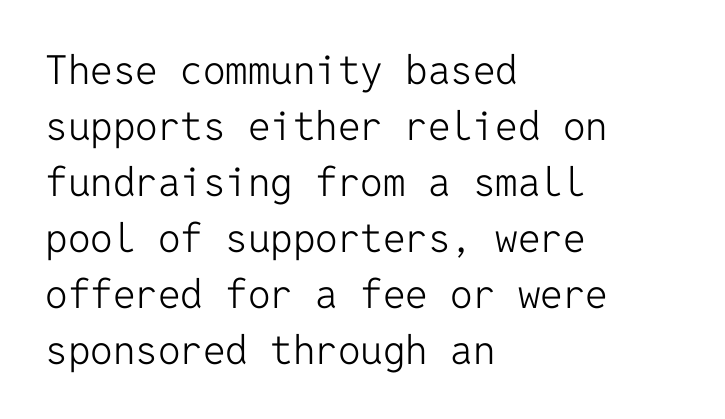
{"serif": "no", "italic": "no", "bold": "no", "weight": "light", "width": "normal", "stroke_contrast": "low", "x_height": "medium", "monospaced": "yes", "underline": "no", "align": "left", "line_spacing": "normal", "line_spacing_ratio": 1.4, "letter_spacing": "normal", "letter_spacing_em": 0.0, "glyph_px": 40}
